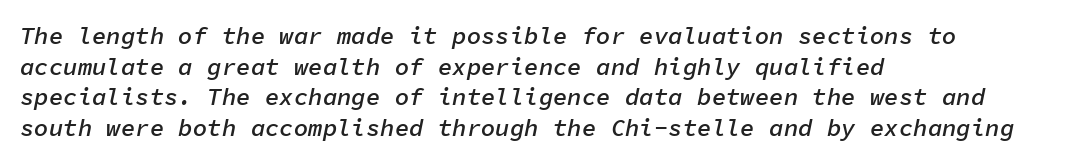
{"italic": "yes", "lean": "right", "slant_degrees": 11, "bold": "semi", "underline": "no", "align": "left", "line_spacing": "normal", "line_spacing_ratio": 1.28, "letter_spacing": "normal", "letter_spacing_em": 0.0, "glyph_px": 24}
